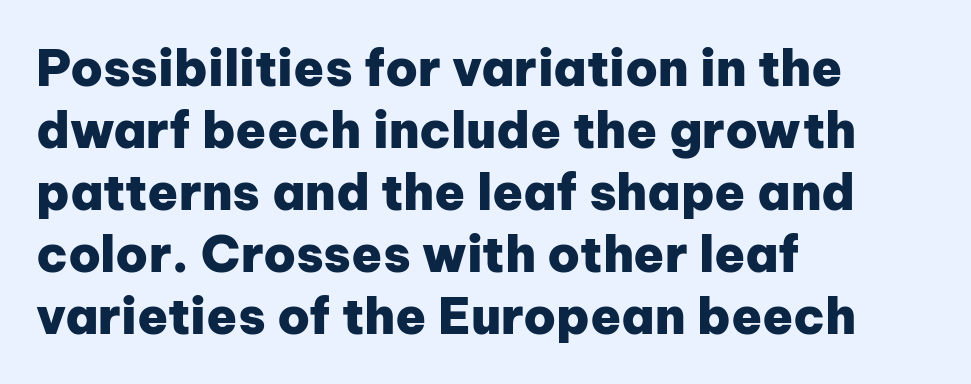
Q: Is the text bold? A: Yes.
Q: Is the text italic (slanted)? A: No, it is upright.
Q: Is the typeface a serif or a sans-serif typeface? A: Sans-serif.
Q: Is the text underlined? A: No.
Q: How is the paragraph aligned? A: Left-aligned.
Q: Is the spacing between letters normal or unusually wide? A: Normal.
Q: Width (condensed, normal, or wide)? A: Normal.
Q: Stroke contrast? A: Low.
Q: x-height? A: Medium.
Q: Monospaced? A: No.
